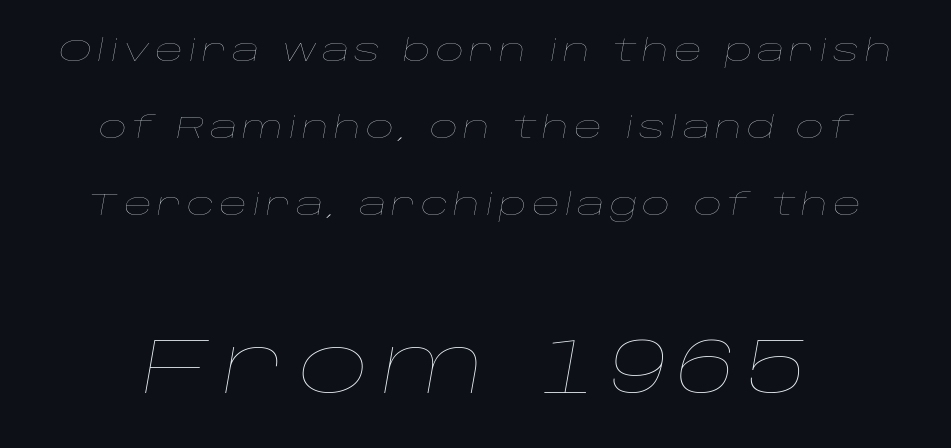
The passage shown leans; its letterforms are oblique. You could fit nearly another row in the gap between these rows. A typesetter would call this proportional, since set widths differ per character. Stroke mass is kept to a normal reading level or below.
